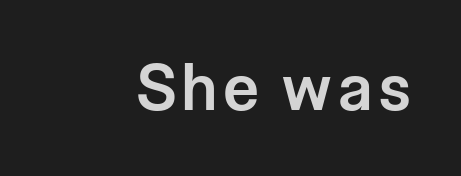
Q: Is the text bold? A: Semi-bold.
Q: Is the text italic (slanted)? A: No, it is upright.
Q: Is the typeface a serif or a sans-serif typeface? A: Sans-serif.
Q: Is the text underlined? A: No.
Q: Width (condensed, normal, or wide)? A: Condensed.
Q: Stroke contrast? A: Low.
Q: x-height? A: Medium.
Q: Monospaced? A: No.
